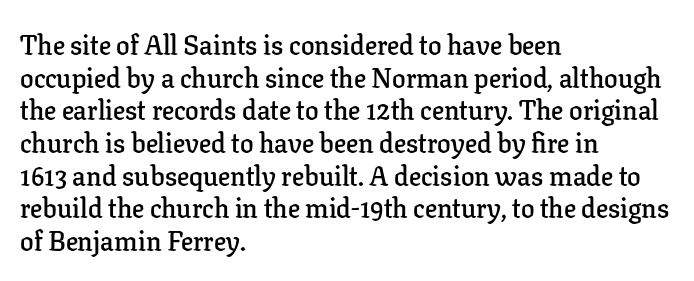
The image shows 27 px text type, upright; set left-aligned, line spacing 1.21x, normal letter spacing, not underlined.
